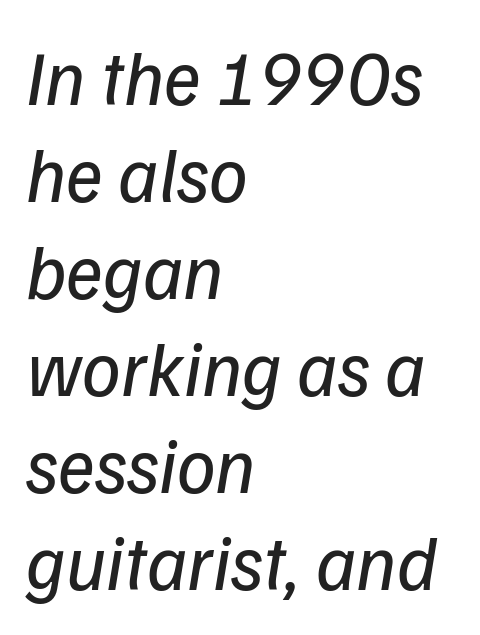
Q: Is the text bold? A: No.
Q: Is the typeface a serif or a sans-serif typeface? A: Sans-serif.
Q: Is the text underlined? A: No.
Q: How is the paragraph aligned? A: Left-aligned.
Q: Is the spacing between letters normal or unusually wide? A: Normal.
Q: Is the spacing between lines tight, normal or loose? A: Normal.
Q: Width (condensed, normal, or wide)? A: Normal.
Q: Stroke contrast? A: Low.
Q: x-height? A: Medium.
Q: Monospaced? A: No.
